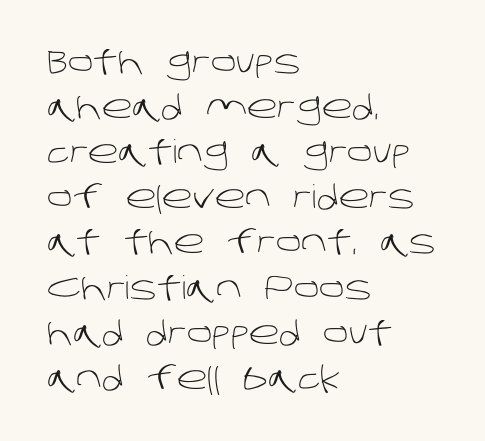
The face used here is proportionally spaced, like ordinary book or web type. Between one letter and the next there's only the usual sliver of space. Students, observe: this is what conventionally led text looks like. Ink coverage per letter is moderate at most.
